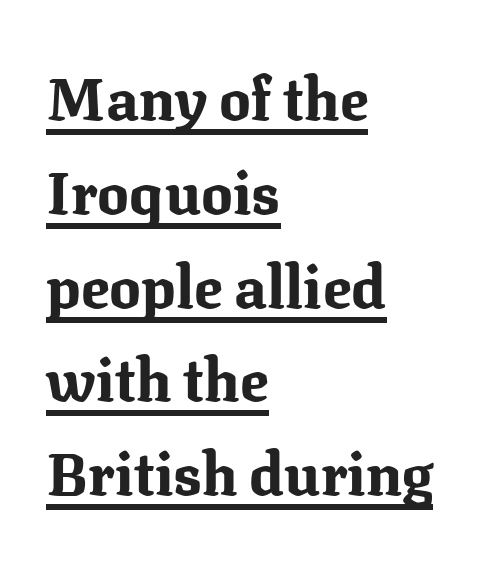
Q: Is the text bold? A: Yes.
Q: Is the text italic (slanted)? A: No, it is upright.
Q: Is the typeface a serif or a sans-serif typeface? A: Serif.
Q: Is the text underlined? A: Yes.
Q: How is the paragraph aligned? A: Left-aligned.
Q: Is the spacing between letters normal or unusually wide? A: Normal.
Q: Is the spacing between lines tight, normal or loose? A: Normal.
Q: Width (condensed, normal, or wide)? A: Normal.
Q: Stroke contrast? A: Medium.
Q: x-height? A: Medium.
Q: Monospaced? A: No.
